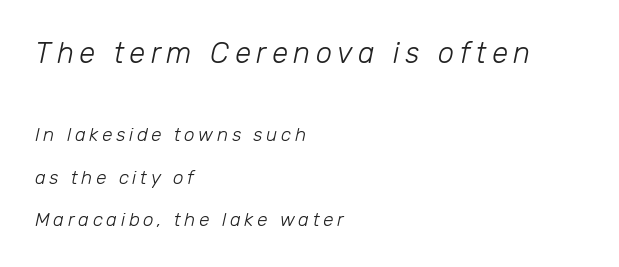
Is this a fixed-width face? No — the glyphs have proportional, varying widths. Italic? Definitely — the glyphs are oblique. Where is the straight margin? On the left. Stroke mass is kept to a normal reading level or below. The composition opens big and finishes small. Is there much room between lines? Yes — plenty of vertical air separates them.
